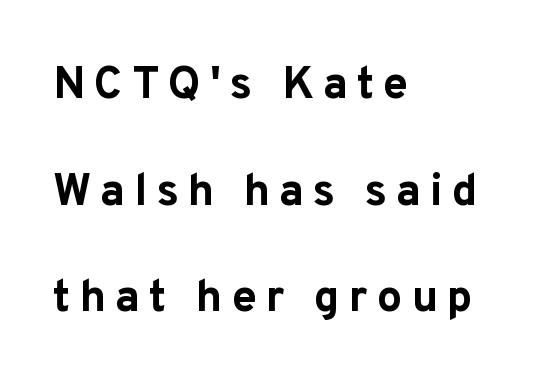
Horizontal bands of white between lines are thick stripes. Does the weight exceed regular? Yes, all the way to bold. Layout note: lines flush left. Letters rest on an invisible, unmarked baseline. These lines have a slow, spaced-out rhythm from letter to letter. Do the characters align in a grid? No, the font is proportional.
